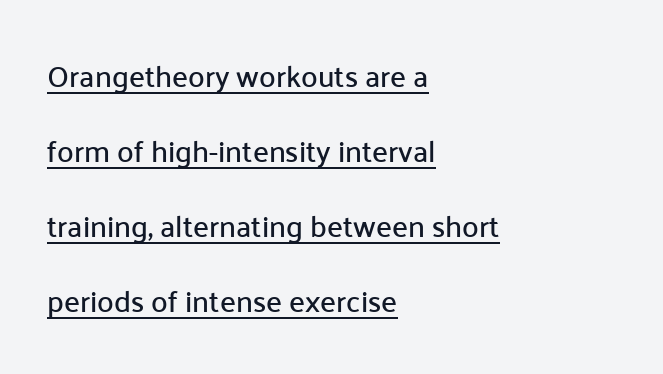
{"serif": "no", "italic": "no", "width": "normal", "stroke_contrast": "low", "x_height": "medium", "monospaced": "no", "underline": "yes", "align": "left", "line_spacing": "loose", "line_spacing_ratio": 2.5, "letter_spacing": "normal", "letter_spacing_em": 0.0, "glyph_px": 30}
